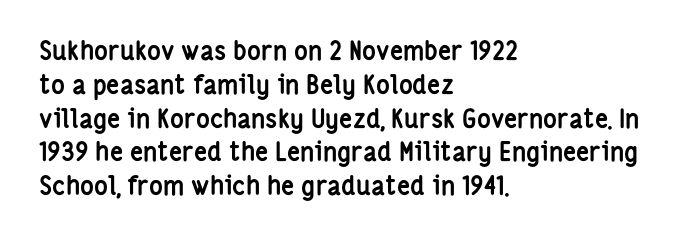
Q: Is the text bold? A: Yes.
Q: Is the text italic (slanted)? A: No, it is upright.
Q: Is the text underlined? A: No.
Q: How is the paragraph aligned? A: Left-aligned.
Q: Is the spacing between letters normal or unusually wide? A: Normal.
Q: Is the spacing between lines tight, normal or loose? A: Normal.
